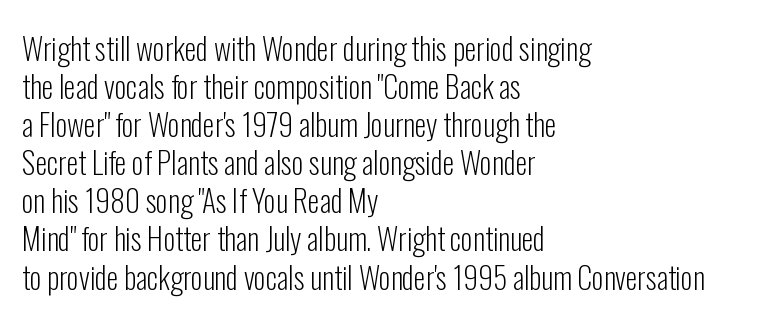
Check under the words: just untouched page. Weight: not bold — regular or lighter. The rendering uses natural spacing where letterforms have individual widths. No italicization has been applied; the sample stays upright. Vertically, the passage feels balanced, rows spaced as you'd expect. A classic flush-left, rag-right setting is used for this passage.
